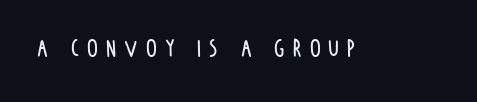
Just letters on the line, the space beneath them empty. Loose tracking; the words dissolve into strings of separated letters. Designer's note — italics off, roman on.
